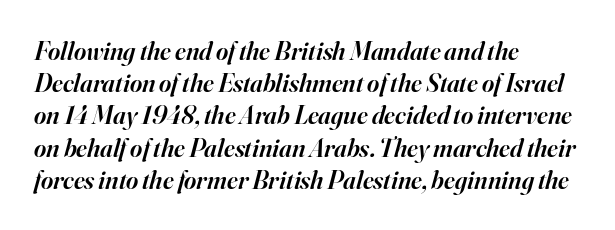
What stands out about the letter spacing? Nothing — it is the standard amount. A semibold gives these letters moderate extra thickness, short of bold. Is the type slanted? Yes — the strokes lean at a clear angle. Which margin do the lines hug? The left one — the right edge is uneven. The words here are not underlined.
